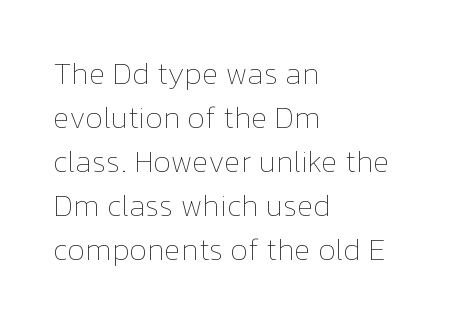
{"italic": "no", "bold": "no", "weight": "thin", "width": "normal", "stroke_contrast": "low", "x_height": "medium", "monospaced": "no", "underline": "no", "align": "left", "line_spacing": "normal", "line_spacing_ratio": 1.42, "letter_spacing": "normal", "letter_spacing_em": 0.0, "glyph_px": 31}
